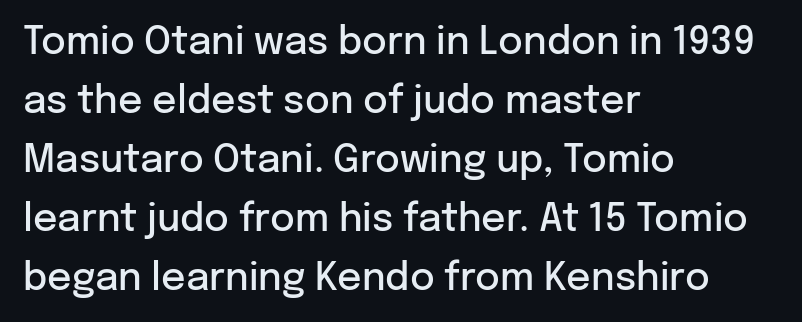
{"serif": "no", "italic": "no", "bold": "semi", "weight": "semibold", "width": "normal", "stroke_contrast": "low", "x_height": "medium", "monospaced": "no", "underline": "no", "align": "left", "line_spacing": "normal", "line_spacing_ratio": 1.55, "letter_spacing": "normal", "letter_spacing_em": 0.0, "glyph_px": 38}
